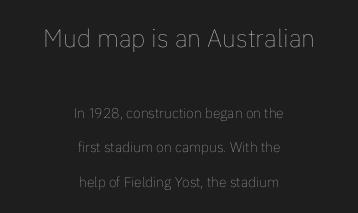
Q: Is the text bold? A: No.
Q: Is the text italic (slanted)? A: No, it is upright.
Q: Is the text underlined? A: No.
Q: How is the paragraph aligned? A: Centered.
Q: Is the spacing between letters normal or unusually wide? A: Normal.
Q: Is the spacing between lines tight, normal or loose? A: Loose.
Q: Which block of text is set in a larger size, the first (top) or the second (bottom)? A: The first (top) one.
